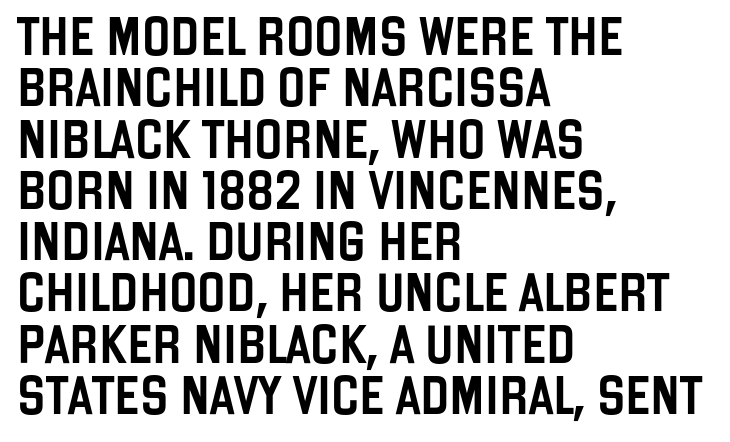
These lines are set flush left with a ragged right edge. A normal amount of white space separates one row of letters from the next. You can tell from the bare stems that sans-serif type was used. There is no visible air inserted between adjacent glyphs.
